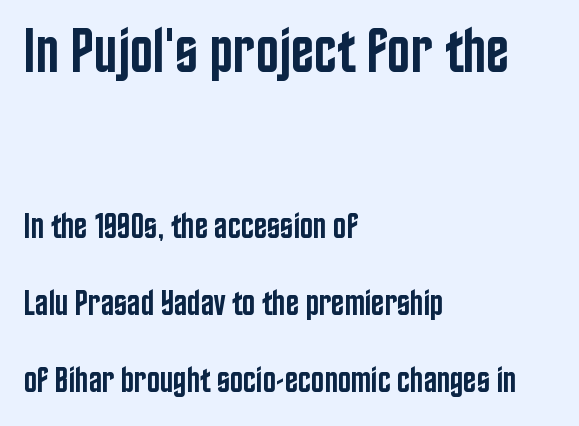
Q: Is the text bold? A: Semi-bold.
Q: Is the text italic (slanted)? A: No, it is upright.
Q: Is the typeface a serif or a sans-serif typeface? A: Sans-serif.
Q: Is the text underlined? A: No.
Q: How is the paragraph aligned? A: Left-aligned.
Q: Is the spacing between letters normal or unusually wide? A: Normal.
Q: Is the spacing between lines tight, normal or loose? A: Loose.
Q: Which block of text is set in a larger size, the first (top) or the second (bottom)? A: The first (top) one.
Q: Width (condensed, normal, or wide)? A: Condensed.
Q: Stroke contrast? A: Low.
Q: x-height? A: Large.
Q: Monospaced? A: No.
